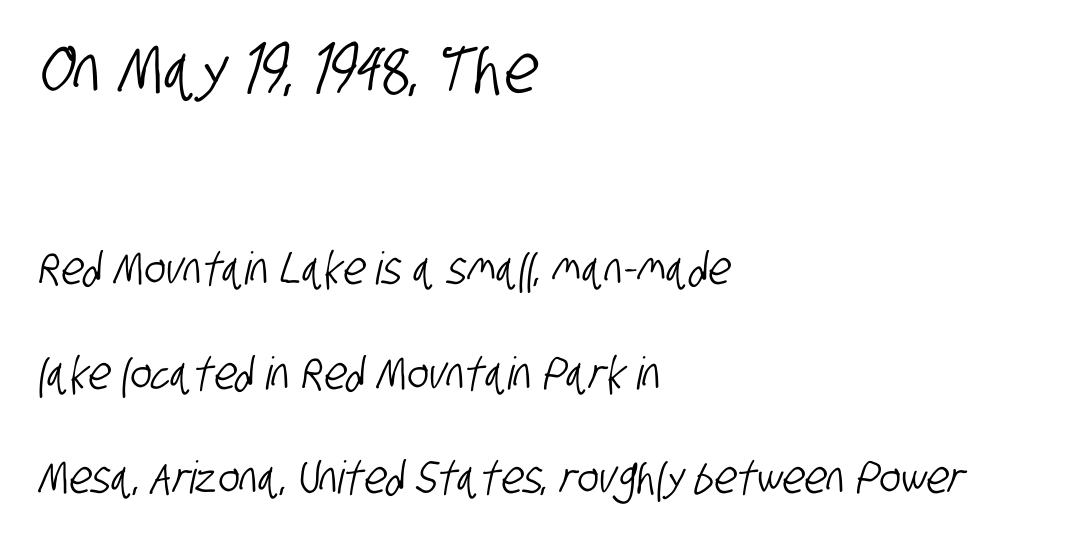
{"serif": "no", "width": "condensed", "stroke_contrast": "low", "x_height": "large", "monospaced": "no", "underline": "no", "align": "left", "line_spacing": "loose", "line_spacing_ratio": 2.33, "letter_spacing": "normal", "letter_spacing_em": 0.0, "larger_block": "first", "size_ratio": 1.49, "glyph_px": 67}
